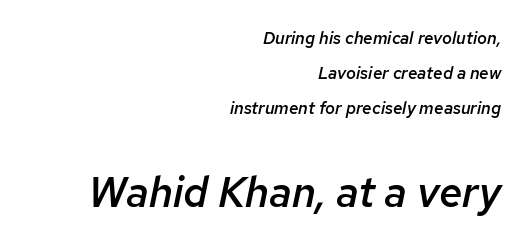
Q: Is the text bold? A: Semi-bold.
Q: Is the text italic (slanted)? A: Yes, it leans right by about 12 degrees.
Q: Is the text underlined? A: No.
Q: How is the paragraph aligned? A: Right-aligned.
Q: Is the spacing between letters normal or unusually wide? A: Normal.
Q: Is the spacing between lines tight, normal or loose? A: Loose.
Q: Which block of text is set in a larger size, the first (top) or the second (bottom)? A: The second (bottom) one.
Q: Width (condensed, normal, or wide)? A: Normal.
Q: Stroke contrast? A: Low.
Q: x-height? A: Medium.
Q: Monospaced? A: No.
